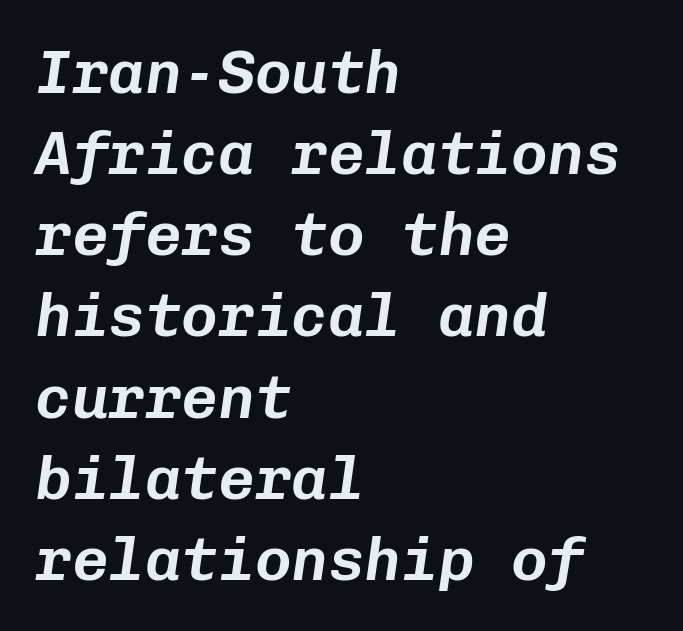
Q: Is the text italic (slanted)? A: Yes, it leans right by about 8 degrees.
Q: Is the text underlined? A: No.
Q: How is the paragraph aligned? A: Left-aligned.
Q: Is the spacing between letters normal or unusually wide? A: Normal.
Q: Is the spacing between lines tight, normal or loose? A: Normal.
Q: Width (condensed, normal, or wide)? A: Normal.
Q: Stroke contrast? A: Low.
Q: x-height? A: Medium.
Q: Monospaced? A: Yes.
